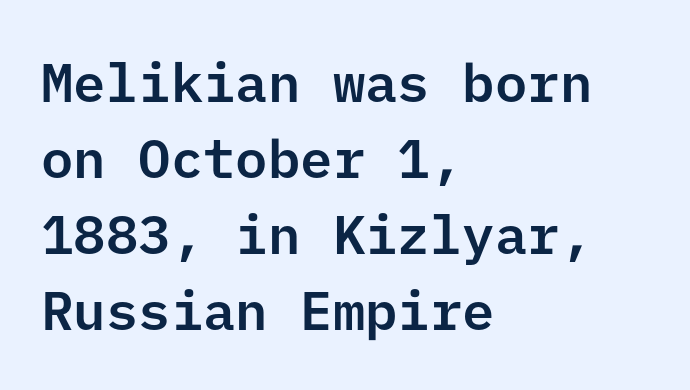
The image shows 54 px sans-serif type, upright; set left-aligned, normal line spacing (1.41x), normal letter spacing, not underlined; low stroke contrast and a medium x-height.
